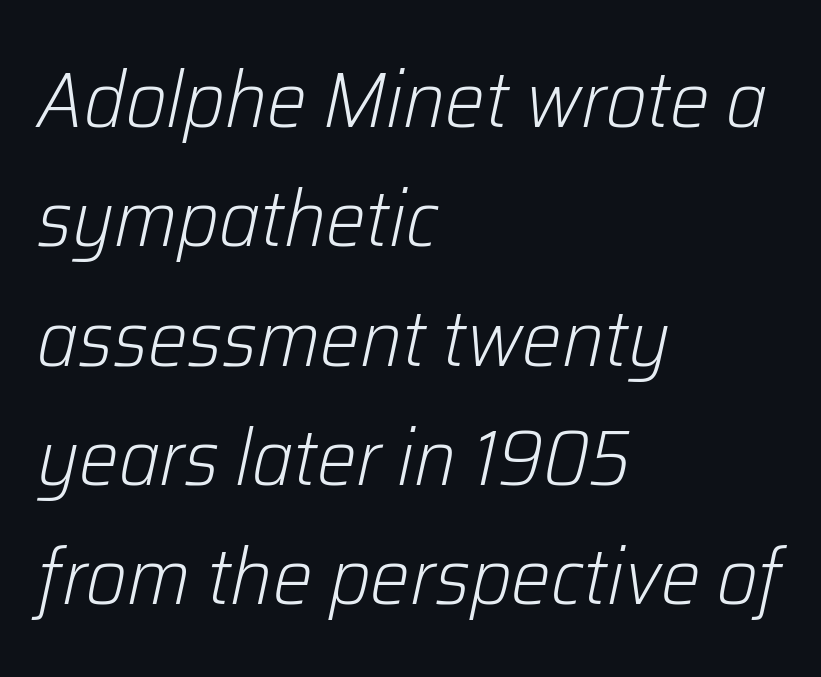
The image shows 79 px light type, italic (leaning right); set left-aligned, normal line spacing (1.51x), normal letter spacing, not underlined; low stroke contrast and a medium x-height.
